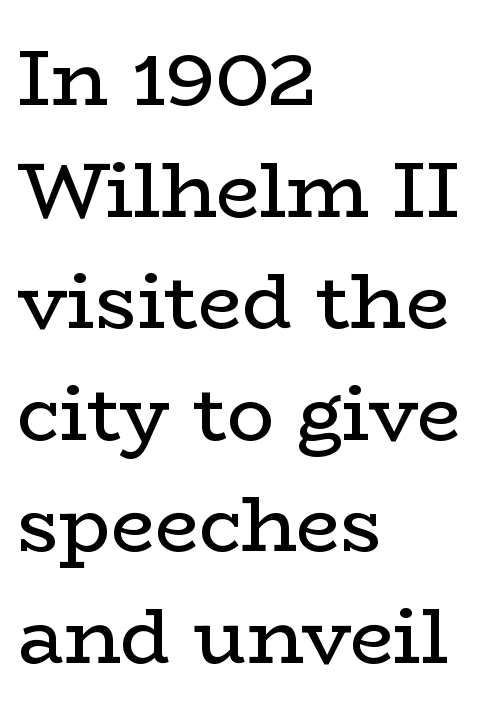
Q: Is the text bold? A: No.
Q: Is the text italic (slanted)? A: No, it is upright.
Q: Is the typeface a serif or a sans-serif typeface? A: Serif.
Q: Is the text underlined? A: No.
Q: How is the paragraph aligned? A: Left-aligned.
Q: Is the spacing between letters normal or unusually wide? A: Normal.
Q: Is the spacing between lines tight, normal or loose? A: Normal.
Q: Width (condensed, normal, or wide)? A: Wide.
Q: Stroke contrast? A: Low.
Q: x-height? A: Medium.
Q: Monospaced? A: No.
